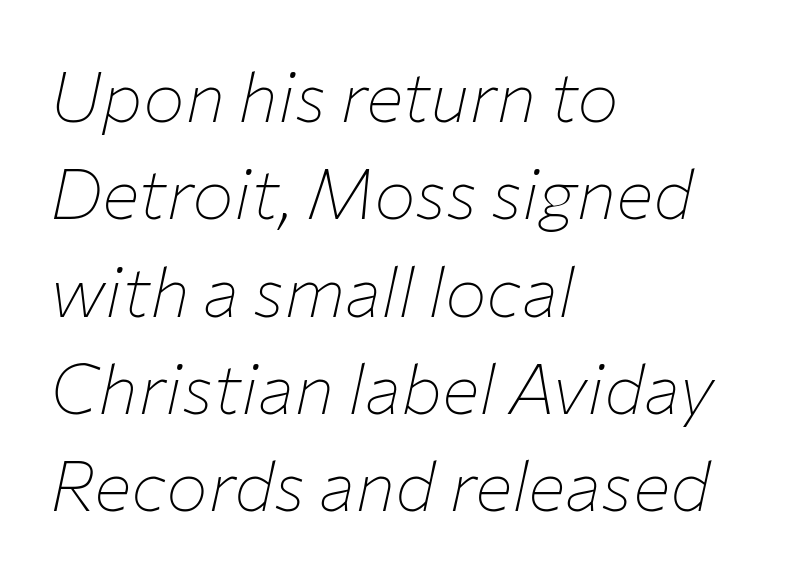
Alignment: flush left. The line texture is even and compact thanks to regular tracking. Proportional: the letters do not fall into vertical columns. The typesetting does not lean heavy: it is not bold. The face used here has a pronounced slope to its letters.
